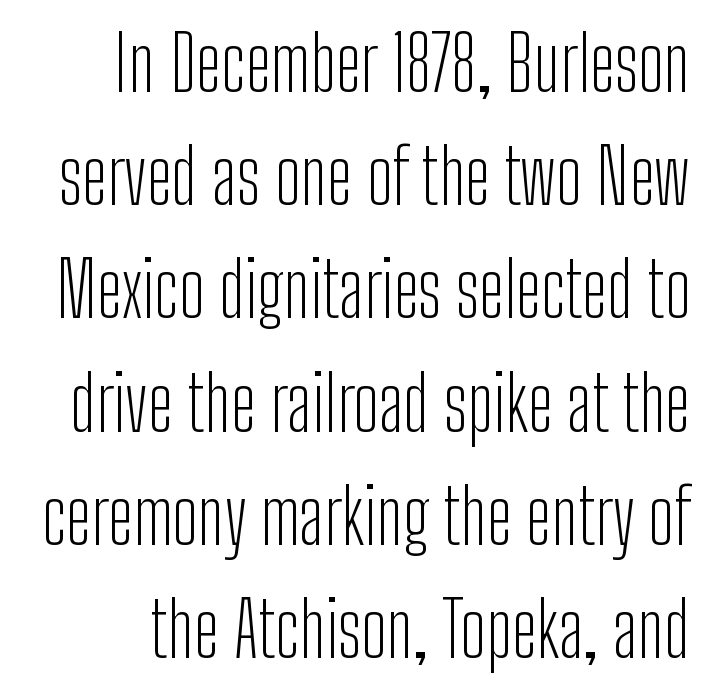
The image shows 75 px light, condensed sans-serif type, upright; set normal line spacing (1.51x), normal letter spacing, not underlined; low stroke contrast and a medium x-height.
